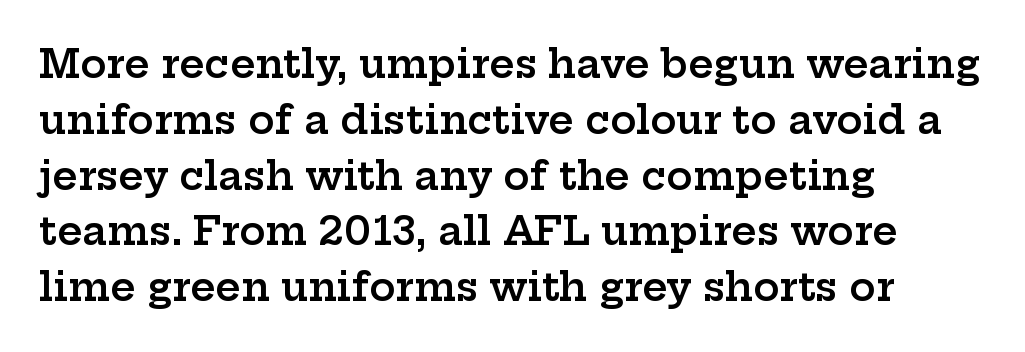
Q: Is the text bold? A: Semi-bold.
Q: Is the text italic (slanted)? A: No, it is upright.
Q: Is the typeface a serif or a sans-serif typeface? A: Serif.
Q: Is the text underlined? A: No.
Q: How is the paragraph aligned? A: Left-aligned.
Q: Is the spacing between letters normal or unusually wide? A: Normal.
Q: Is the spacing between lines tight, normal or loose? A: Normal.
Q: Width (condensed, normal, or wide)? A: Wide.
Q: Stroke contrast? A: Low.
Q: x-height? A: Medium.
Q: Monospaced? A: No.
